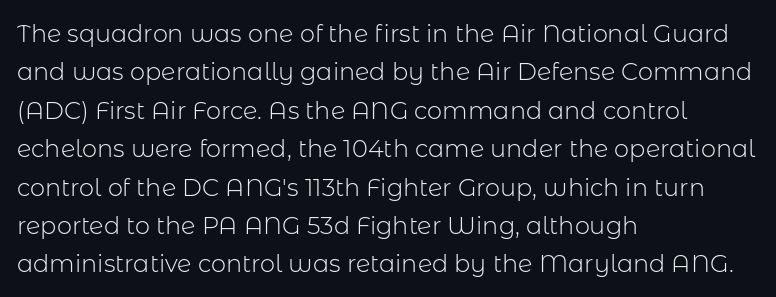
The image shows 24 px text type, upright; set left-aligned, normal line spacing (1.6x), normal letter spacing, not underlined.
